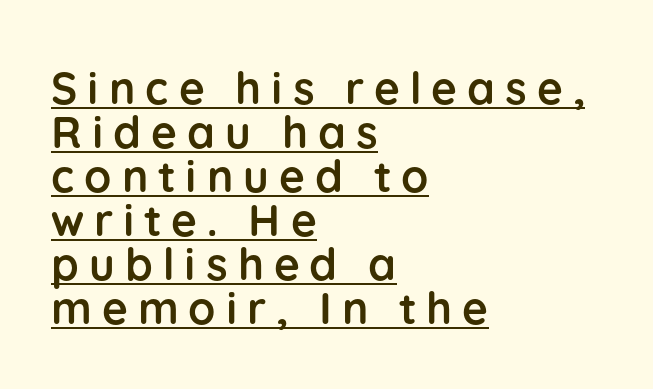
{"serif": "no", "italic": "no", "bold": "yes", "weight": "semibold", "width": "normal", "stroke_contrast": "low", "x_height": "medium", "monospaced": "no", "underline": "yes", "align": "left", "line_spacing": "tight", "line_spacing_ratio": 1.0, "letter_spacing": "wide", "letter_spacing_em": 0.23, "glyph_px": 44}
